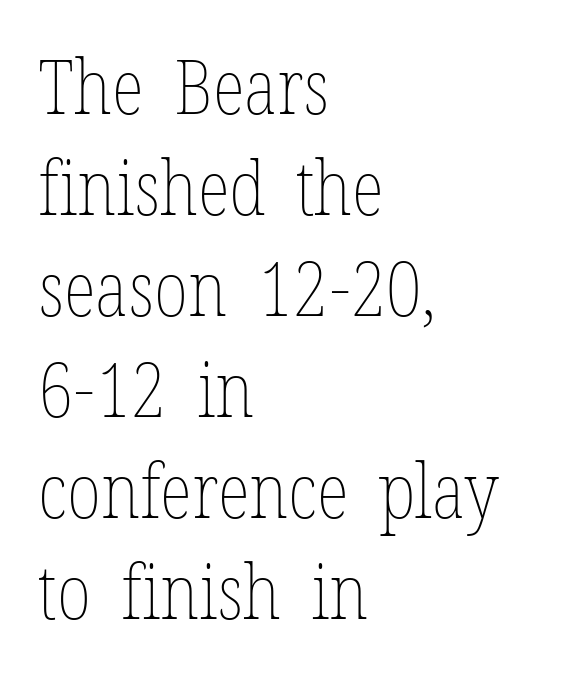
{"italic": "no", "bold": "no", "weight": "thin", "width": "condensed", "stroke_contrast": "low", "x_height": "medium", "monospaced": "no", "underline": "no", "align": "left", "line_spacing": "normal", "line_spacing_ratio": 1.33, "letter_spacing": "normal", "letter_spacing_em": 0.0, "glyph_px": 76}
